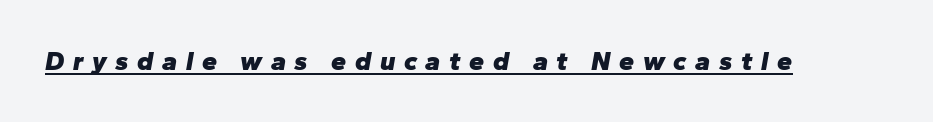
Q: Is the text bold? A: Yes.
Q: Is the text italic (slanted)? A: Yes, it leans right by about 10 degrees.
Q: Is the text underlined? A: Yes.
Q: Is the spacing between letters normal or unusually wide? A: Unusually wide.
